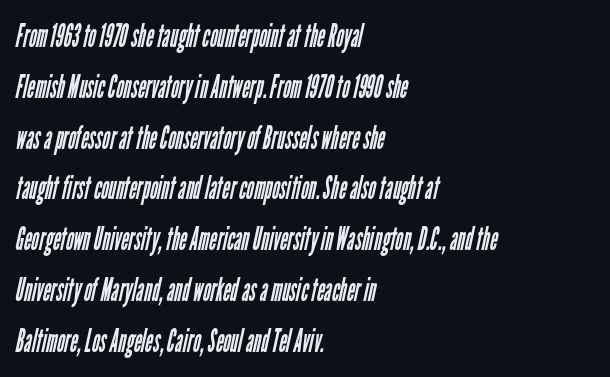
{"serif": "no", "bold": "no", "weight": "regular", "width": "condensed", "stroke_contrast": "low", "x_height": "medium", "monospaced": "no", "underline": "no", "align": "left", "line_spacing": "normal", "line_spacing_ratio": 1.54, "letter_spacing": "normal", "letter_spacing_em": 0.0, "glyph_px": 33}
